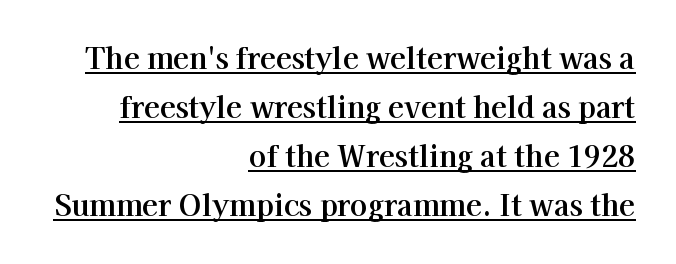
{"serif": "yes", "italic": "no", "width": "normal", "stroke_contrast": "high", "x_height": "medium", "monospaced": "no", "underline": "yes", "align": "right", "line_spacing": "normal", "line_spacing_ratio": 1.69, "letter_spacing": "normal", "letter_spacing_em": 0.0, "glyph_px": 29}
